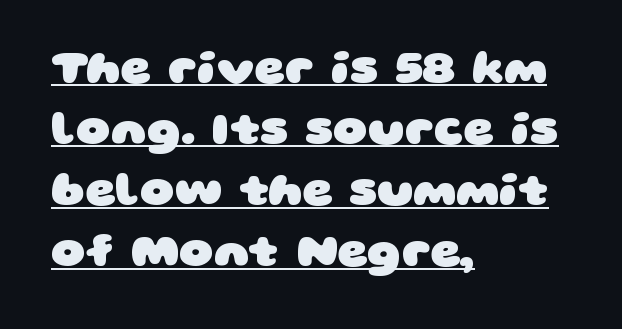
Q: Is the text bold? A: Yes.
Q: Is the typeface a serif or a sans-serif typeface? A: Sans-serif.
Q: Is the text underlined? A: Yes.
Q: How is the paragraph aligned? A: Left-aligned.
Q: Is the spacing between letters normal or unusually wide? A: Normal.
Q: Is the spacing between lines tight, normal or loose? A: Normal.
Q: Width (condensed, normal, or wide)? A: Wide.
Q: Stroke contrast? A: Low.
Q: x-height? A: Large.
Q: Monospaced? A: No.
